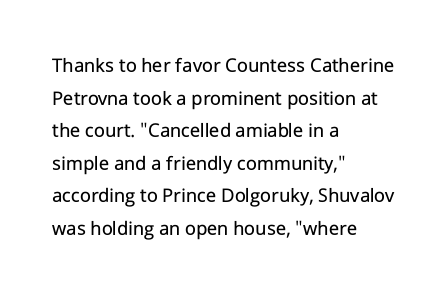
Q: Is the text bold? A: No.
Q: Is the text italic (slanted)? A: No, it is upright.
Q: Is the text underlined? A: No.
Q: How is the paragraph aligned? A: Left-aligned.
Q: Is the spacing between letters normal or unusually wide? A: Normal.
Q: Is the spacing between lines tight, normal or loose? A: Normal.
